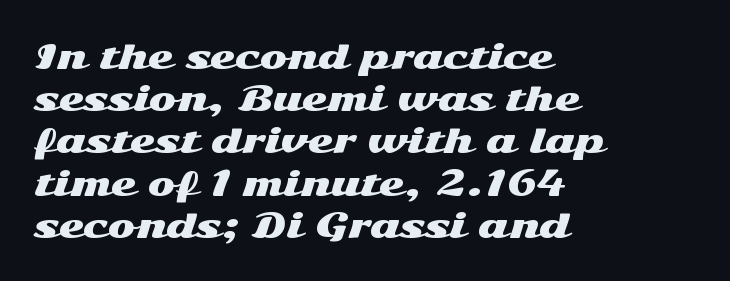
The image shows 33 px wide sans-serif type; set left-aligned, normal line spacing (1.28x), normal letter spacing, not underlined; medium stroke contrast and a medium x-height.
